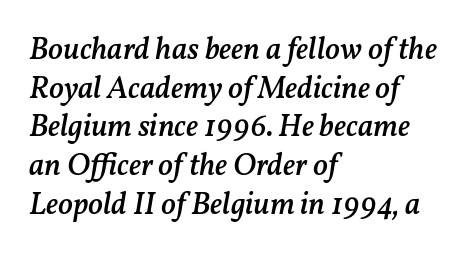
Q: Is the text bold? A: Semi-bold.
Q: Is the text italic (slanted)? A: Yes, it leans right by about 11 degrees.
Q: Is the text underlined? A: No.
Q: How is the paragraph aligned? A: Left-aligned.
Q: Is the spacing between letters normal or unusually wide? A: Normal.
Q: Is the spacing between lines tight, normal or loose? A: Normal.
Q: Width (condensed, normal, or wide)? A: Normal.
Q: Stroke contrast? A: Medium.
Q: x-height? A: Medium.
Q: Monospaced? A: No.
